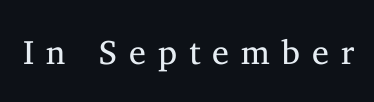
The face used here is proportionally spaced, like ordinary book or web type. Quick note: underline off. Letters have the restrained weight of plain body copy at most. You can tell from the footed stems that serif type was used. Does extra space separate the letters? Yes, quite a lot of it.
